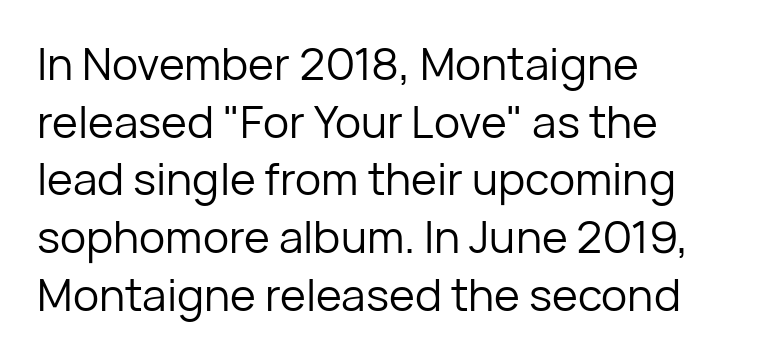
The setting favours the left margin, as ordinary paragraphs usually do. The designer went with a sans here, leaving each stem footless. The lettering stays uniformly vertical, giving the passage a roman look. Proportional: the letters do not fall into vertical columns.
